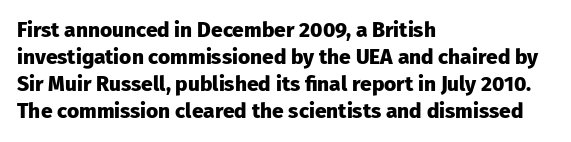
{"italic": "no", "bold": "yes", "underline": "no", "align": "left", "line_spacing": "normal", "line_spacing_ratio": 1.29, "letter_spacing": "normal", "letter_spacing_em": 0.0, "glyph_px": 21}
